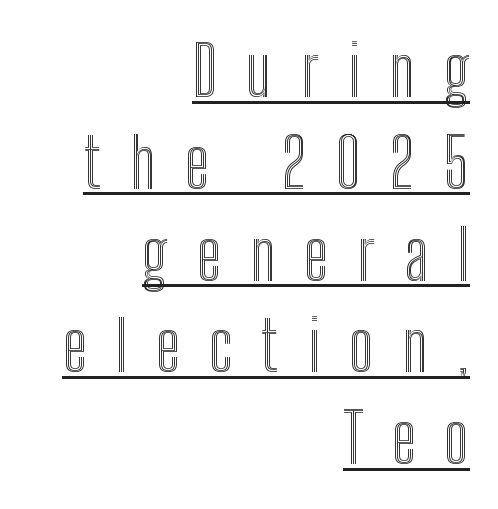
The image shows 69 px condensed type, upright; set right-aligned, normal line spacing (1.33x), unusually wide letter spacing (+0.42 em), underlined; a medium x-height.
